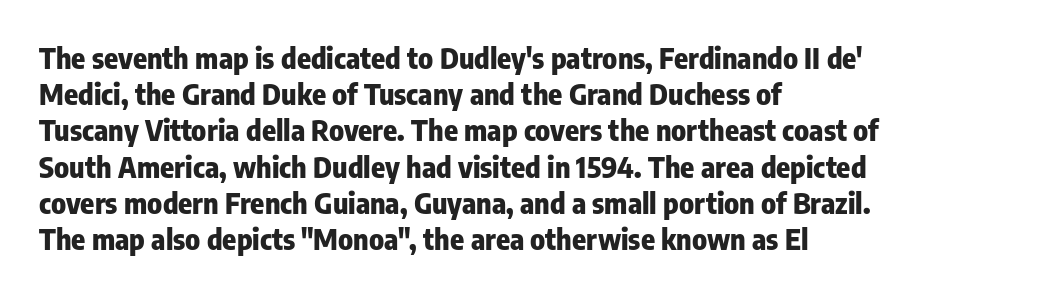
The rows are spaced the way most documents space them. Nothing unusual about the tracking: characters are spaced as the font intends. The strokes are fattened all the way to bold. Character widths vary here, with narrow letters taking less room than wide ones. Is there any slant? The stems are plumb. Underlining? Definitely not there.
